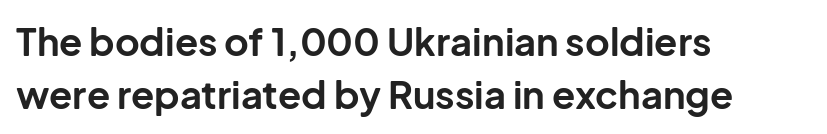
Q: Is the text bold? A: Yes.
Q: Is the text italic (slanted)? A: No, it is upright.
Q: Is the typeface a serif or a sans-serif typeface? A: Sans-serif.
Q: Is the text underlined? A: No.
Q: How is the paragraph aligned? A: Left-aligned.
Q: Is the spacing between letters normal or unusually wide? A: Normal.
Q: Is the spacing between lines tight, normal or loose? A: Normal.
Q: Width (condensed, normal, or wide)? A: Normal.
Q: Stroke contrast? A: Low.
Q: x-height? A: Medium.
Q: Monospaced? A: No.
